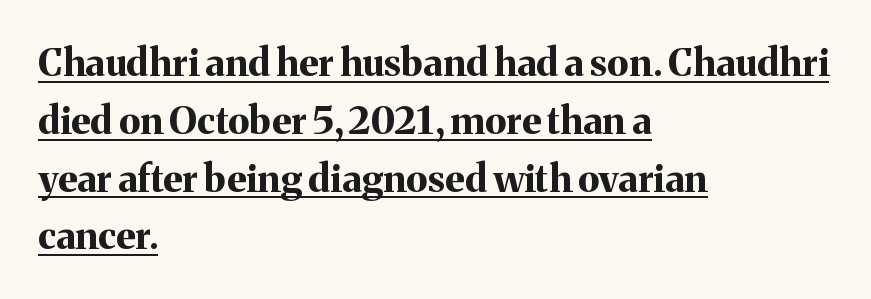
Q: Is the text bold? A: Yes.
Q: Is the text italic (slanted)? A: No, it is upright.
Q: Is the typeface a serif or a sans-serif typeface? A: Serif.
Q: Is the text underlined? A: Yes.
Q: How is the paragraph aligned? A: Left-aligned.
Q: Is the spacing between letters normal or unusually wide? A: Normal.
Q: Is the spacing between lines tight, normal or loose? A: Normal.
Q: Width (condensed, normal, or wide)? A: Normal.
Q: Stroke contrast? A: Medium.
Q: x-height? A: Medium.
Q: Monospaced? A: No.
